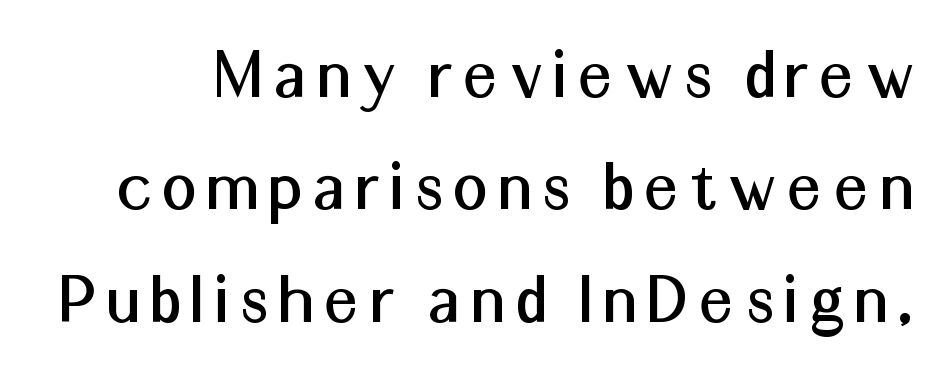
The image shows 75 px sans-serif type, upright; set normal line spacing (1.5x), not underlined; medium stroke contrast and a medium x-height.
